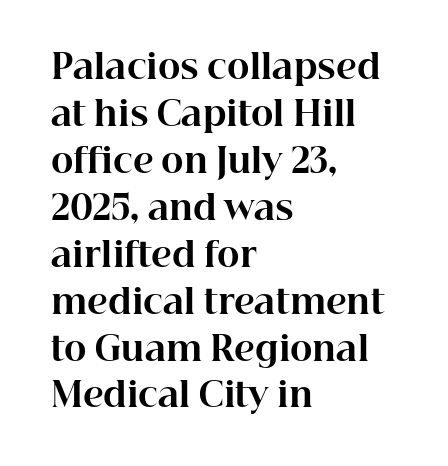
The image shows 34 px bold serif type, upright; set left-aligned, normal line spacing (1.38x), normal letter spacing, not underlined; high stroke contrast and a medium x-height.
